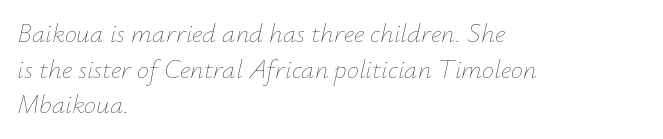
The image shows 27 px text type, italic (leaning right); set left-aligned, normal line spacing (1.32x), normal letter spacing, not underlined.
